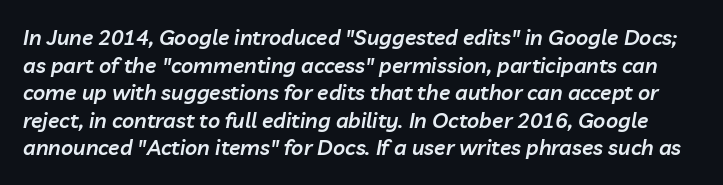
Q: Is the text bold? A: Semi-bold.
Q: Is the text italic (slanted)? A: Yes, it leans right by about 10 degrees.
Q: Is the text underlined? A: No.
Q: Is the spacing between letters normal or unusually wide? A: Normal.
Q: Is the spacing between lines tight, normal or loose? A: Normal.
